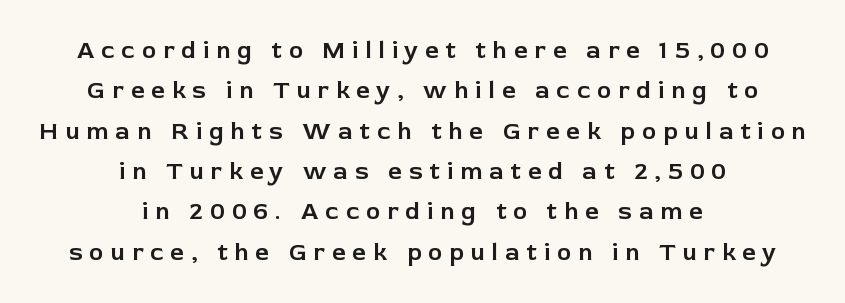
{"italic": "no", "underline": "no", "align": "center", "line_spacing": "normal", "line_spacing_ratio": 1.68, "letter_spacing": "wide", "letter_spacing_em": 0.29, "glyph_px": 24}
